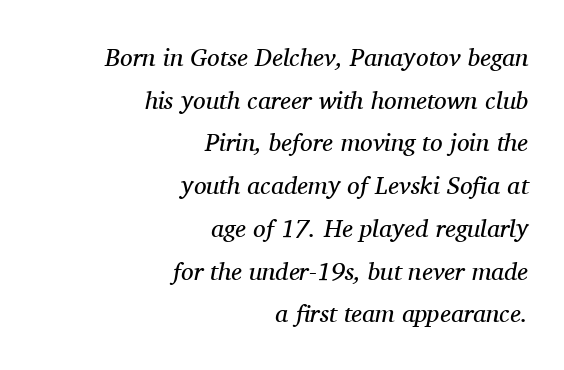
The image shows 25 px text type, italic (leaning right); set right-aligned, line spacing 1.71x, normal letter spacing, not underlined.
